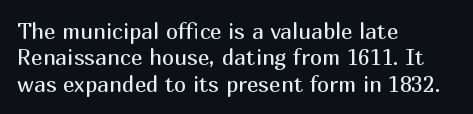
Q: Is the text bold? A: No.
Q: Is the text italic (slanted)? A: No, it is upright.
Q: Is the text underlined? A: No.
Q: How is the paragraph aligned? A: Left-aligned.
Q: Is the spacing between letters normal or unusually wide? A: Normal.
